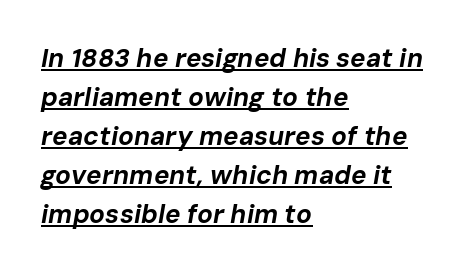
The image shows 26 px bold type, italic (leaning right); set left-aligned, normal line spacing (1.5x), normal letter spacing, underlined.
